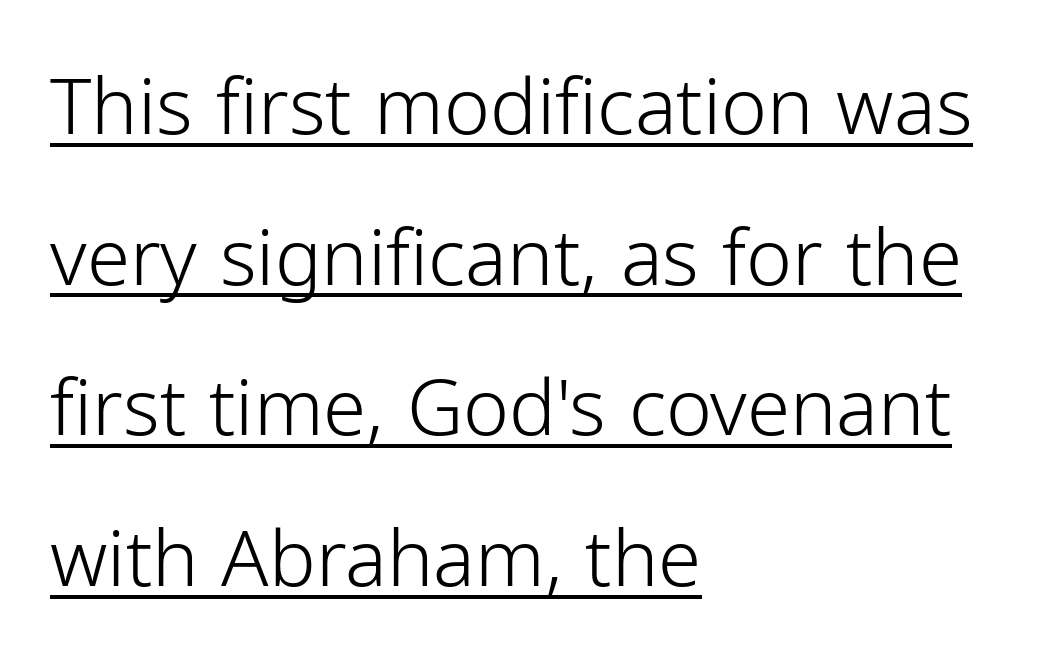
The image shows 78 px light sans-serif type, upright; set left-aligned, loose line spacing (1.93x), normal letter spacing, underlined; low stroke contrast and a medium x-height.
